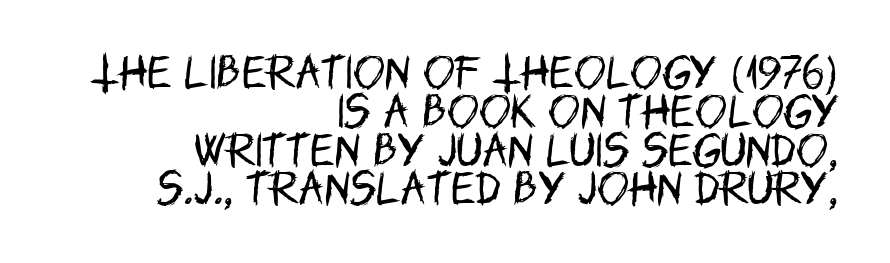
Looks like regular typesetting: each glyph gets only the width it needs. Interline gaps are noticeably narrow in this sample. A clean baseline with only descenders dipping below it. The letters look calm and open, with moderate or lighter stems. Does the copy run flush right? Yes — the right margin is perfectly even.
